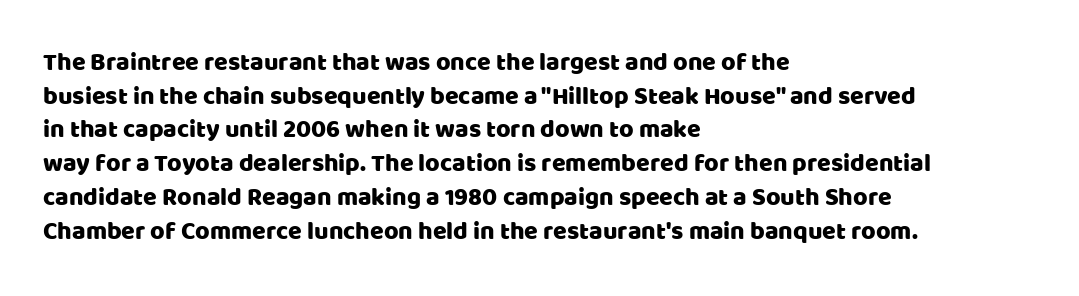
Caption: multi-line text, flush left, ragged right. The font's upright variant was chosen for this text. What stands out about the letter spacing? Nothing — it is the standard amount. Has an underline been added? It has not. This block has exactly the height ordinary leading produces.
